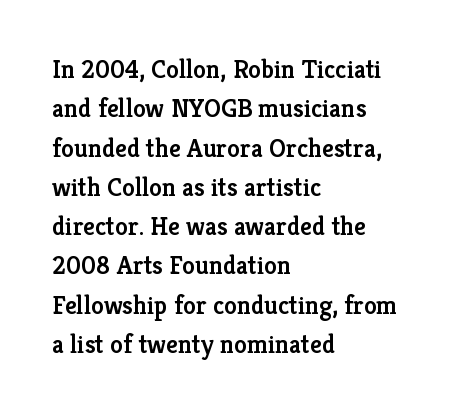
The image shows 26 px text type, upright; set left-aligned, normal line spacing (1.51x), normal letter spacing, not underlined.
